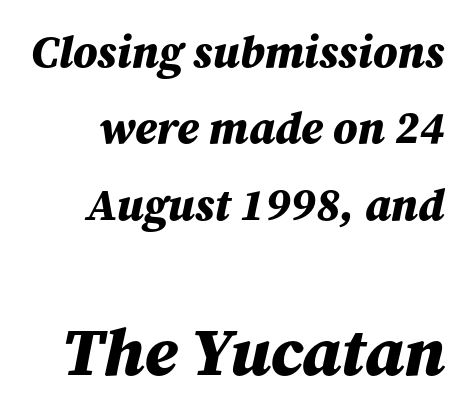
{"italic": "yes", "lean": "right", "slant_degrees": 12, "bold": "yes", "weight": "bold", "width": "normal", "stroke_contrast": "medium", "x_height": "medium", "monospaced": "no", "underline": "no", "align": "right", "line_spacing": "normal", "line_spacing_ratio": 1.7, "letter_spacing": "normal", "letter_spacing_em": 0.0, "larger_block": "second", "size_ratio": 1.51, "glyph_px": 68}
